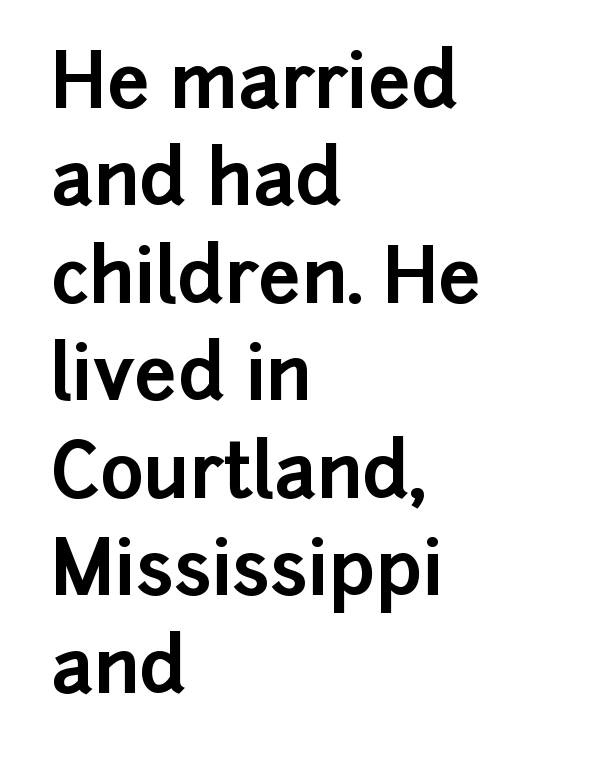
The image shows 75 px bold sans-serif type, upright; set left-aligned, normal line spacing (1.3x), normal letter spacing, not underlined; low stroke contrast and a medium x-height.
